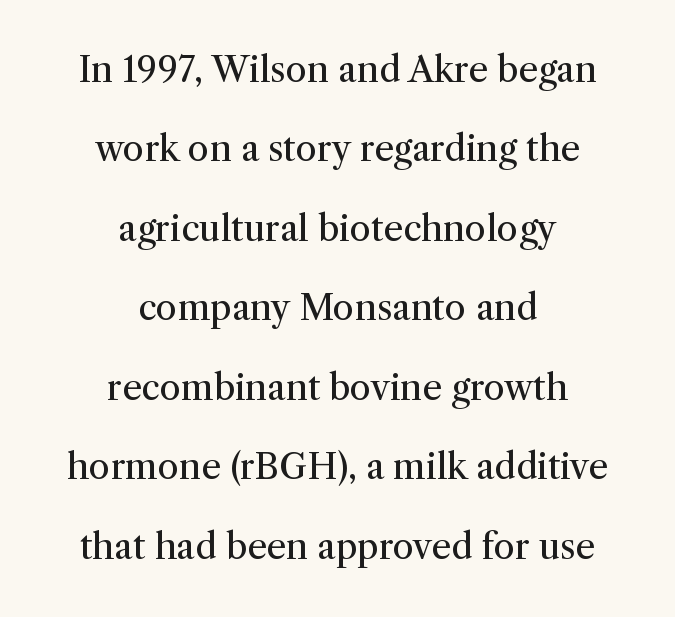
Italic? Not at all — the glyphs are vertical. The area under the type is left untouched. The passage shown is typeset with a serif family. The line-height multiplier appears high, well above default.
